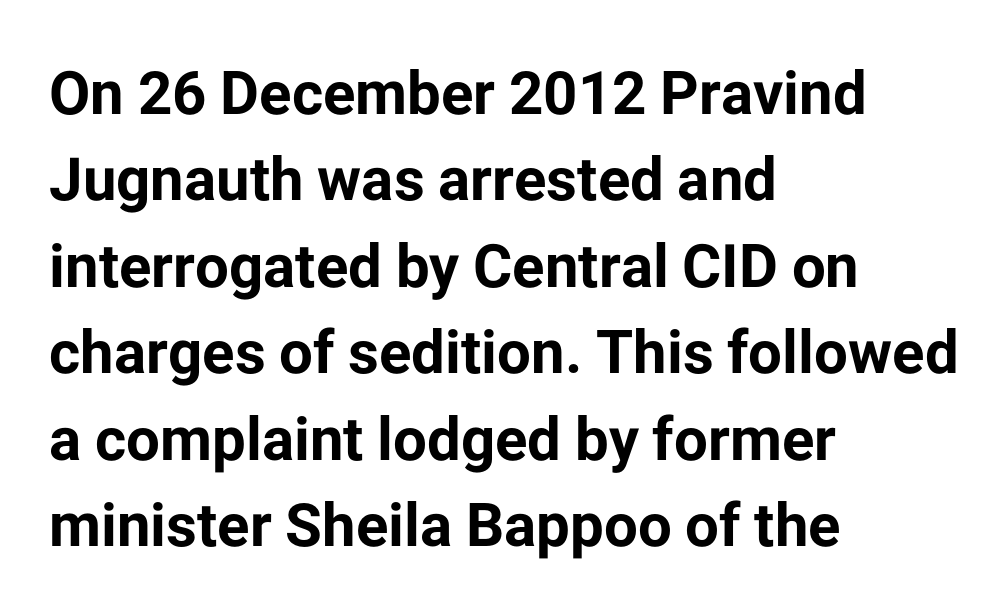
Nothing sits at the stroke ends, so this counts as sans-serif. A student would call this left alignment; a typographer would say flush left, rag right. The specimen omits any rule beneath the text block's lines. The letterforms sit shoulder to shoulder at normal distance.
